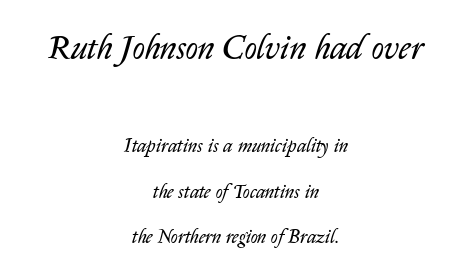
A typesetter would call this leading open, well beyond the default. The lines are quadded center. Style check: oblique. The letters sit at their default tracking, neither squeezed nor spread. Two sizes are in play, and the larger belongs to the first block. This rendering features lettering with no underline.
